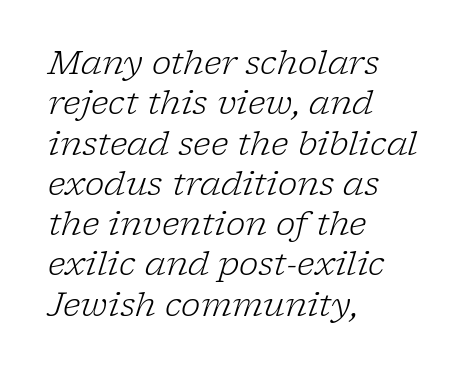
Bold? No — there's no thickening of the strokes. Descender tails drop into unmarked territory. Reading down the block, your eye returns to a fixed left position each line. The face used here is seriffed, in the tradition of book romans. The face used here is rendered with its standard letterfit. The face used here is proportionally spaced, like ordinary book or web type.
